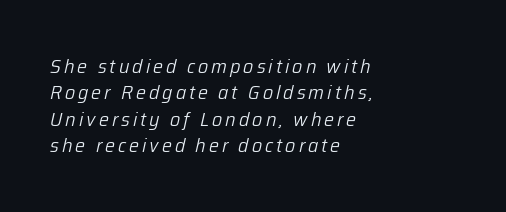
The image shows 20 px text type, italic (leaning right); set left-aligned, normal line spacing (1.32x), not underlined.
